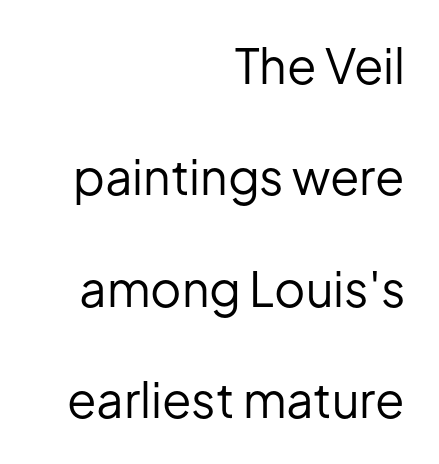
The image shows 48 px regular-weight sans-serif type, upright; set right-aligned, loose line spacing (2.32x), normal letter spacing, not underlined; low stroke contrast and a medium x-height.
